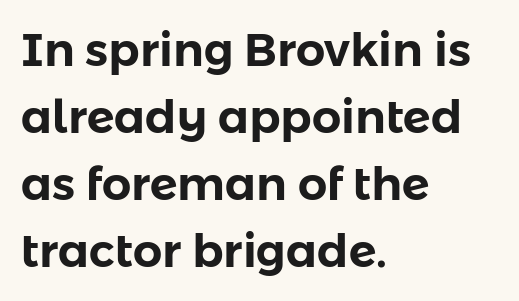
The image shows 46 px sans-serif type, upright; set left-aligned, normal line spacing (1.46x), normal letter spacing, not underlined; low stroke contrast and a medium x-height.
